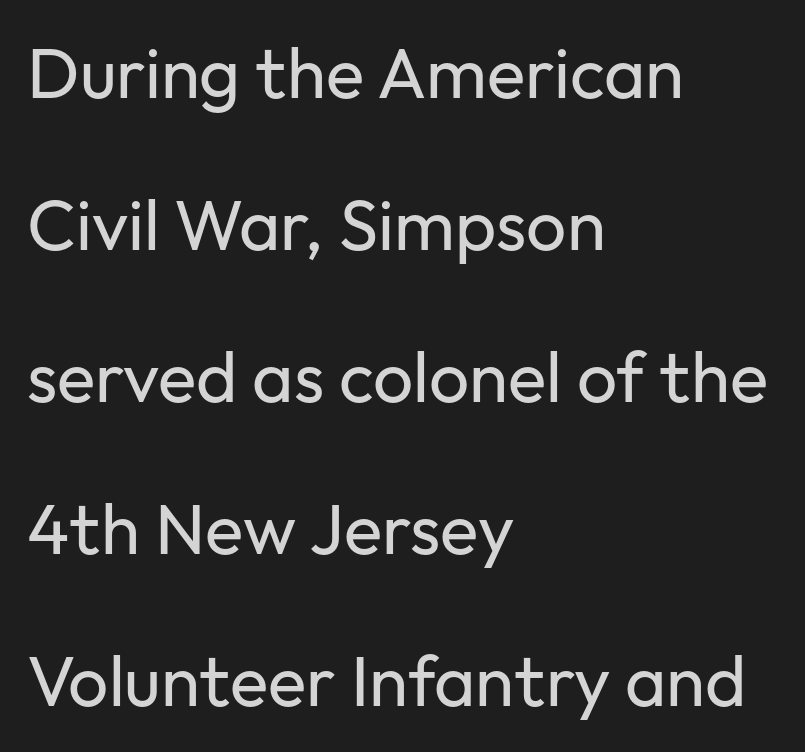
The face used here is rendered with its standard letterfit. The font's upright variant was chosen for this text. This reads as an unemphasized weight, regular at the heaviest. The letters carry no serifs — their stems end cleanly without finishing strokes. Think of a printed novel: that variable character pitch is what you see here. This rendering features lettering with no underline.
